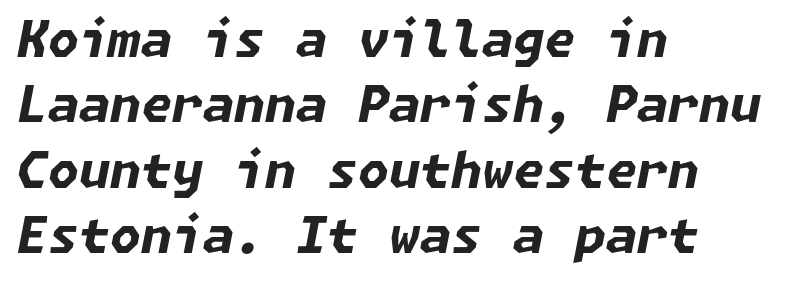
The image shows 50 px bold type, italic (leaning right); set left-aligned, normal line spacing (1.31x), normal letter spacing, not underlined; low stroke contrast and a medium x-height.
